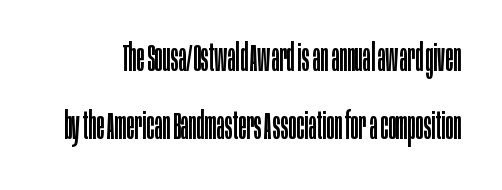
The typeface has the unassuming heft of standard copy or less. The letters stand upright; this is a roman face. Descenders hang freely into open space. Each letter keeps its own natural width here, so spacing adapts to shape.
